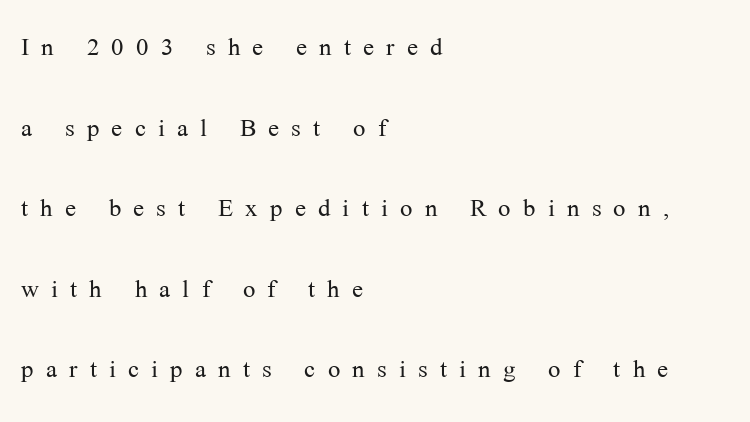
Q: Is the text bold? A: No.
Q: Is the text italic (slanted)? A: No, it is upright.
Q: Is the typeface a serif or a sans-serif typeface? A: Serif.
Q: Is the text underlined? A: No.
Q: How is the paragraph aligned? A: Left-aligned.
Q: Is the spacing between letters normal or unusually wide? A: Unusually wide.
Q: Is the spacing between lines tight, normal or loose? A: Loose.
Q: Width (condensed, normal, or wide)? A: Normal.
Q: Stroke contrast? A: Medium.
Q: x-height? A: Medium.
Q: Monospaced? A: No.
